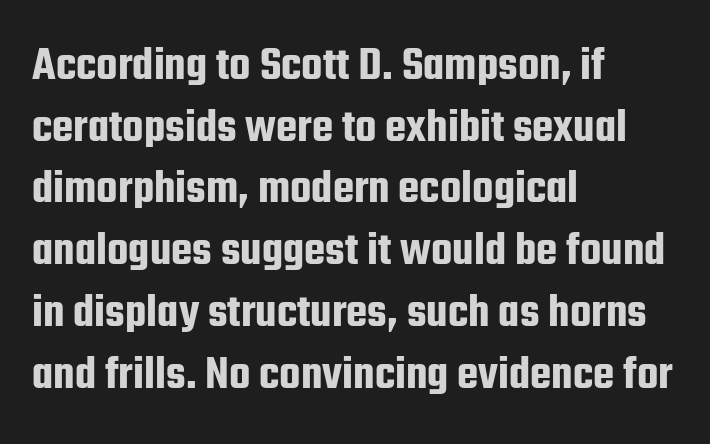
{"serif": "no", "italic": "no", "width": "condensed", "stroke_contrast": "low", "x_height": "medium", "monospaced": "no", "underline": "no", "align": "left", "line_spacing": "normal", "line_spacing_ratio": 1.26, "letter_spacing": "normal", "letter_spacing_em": 0.0, "glyph_px": 49}
